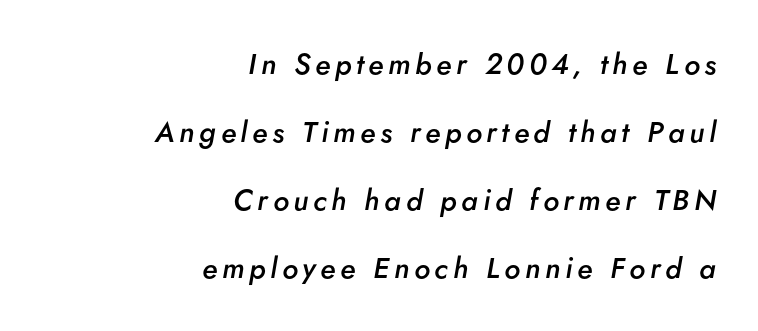
If you measured baseline to baseline, you'd find a long distance. Underlining? Definitely not there. Character widths vary here, with narrow letters taking less room than wide ones. The setting favours the right margin, as signatures and pull-quotes sometimes do. The typography opts for an oblique posture over an upright one.
